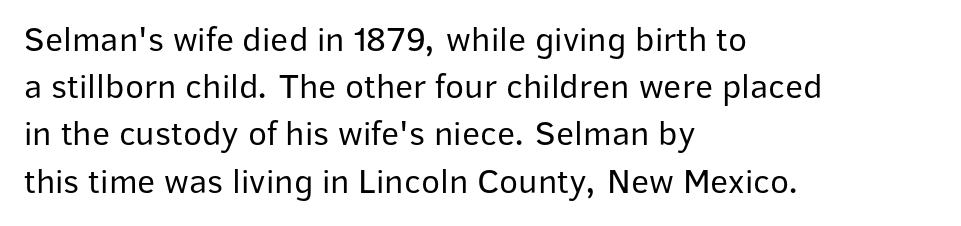
The image shows 35 px regular-weight sans-serif type, upright; set left-aligned, normal line spacing (1.35x), normal letter spacing, not underlined; low stroke contrast and a medium x-height.
